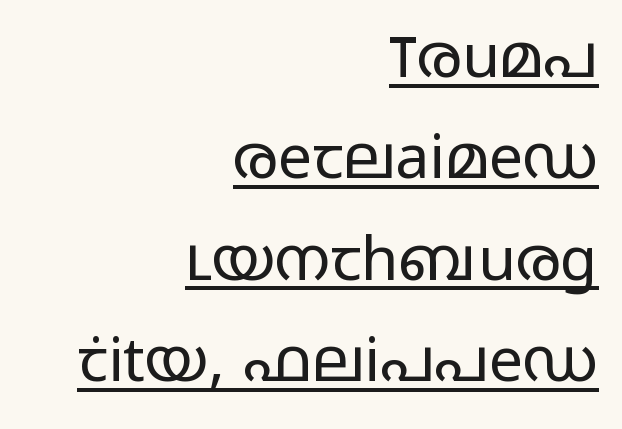
Q: Is the text bold? A: No.
Q: Is the text italic (slanted)? A: No, it is upright.
Q: Is the typeface a serif or a sans-serif typeface? A: Sans-serif.
Q: Is the text underlined? A: Yes.
Q: How is the paragraph aligned? A: Right-aligned.
Q: Is the spacing between letters normal or unusually wide? A: Normal.
Q: Is the spacing between lines tight, normal or loose? A: Normal.
Q: Width (condensed, normal, or wide)? A: Wide.
Q: Stroke contrast? A: Low.
Q: x-height? A: Medium.
Q: Monospaced? A: No.
